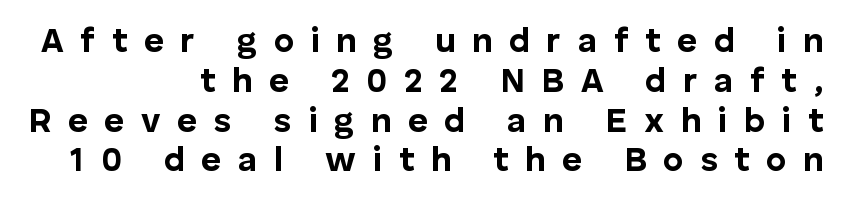
Weight check: bold — yes, fully. In CSS terms this would be text-align: right. A sans-serif font was chosen for this passage. Looks like regular typesetting: each glyph gets only the width it needs. Between one letter and the next there's a generous, obvious gap.
